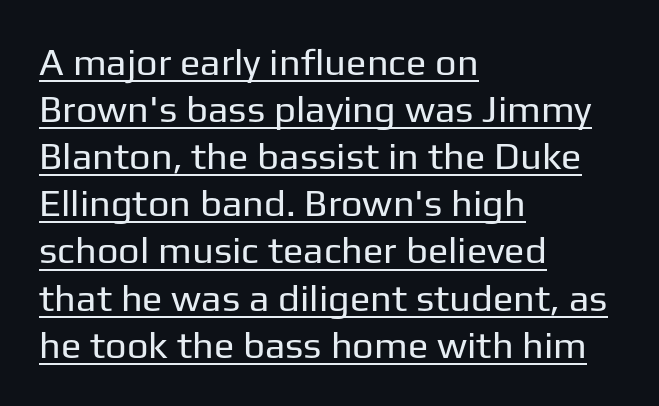
A typesetter would call this proportional, since set widths differ per character. The type sits square on the baseline with zero lean. The tracking reads as untouched default to a designer's eye. Stroke terminals: plain, sans-serif. The rendering uses the underline text-decoration.
